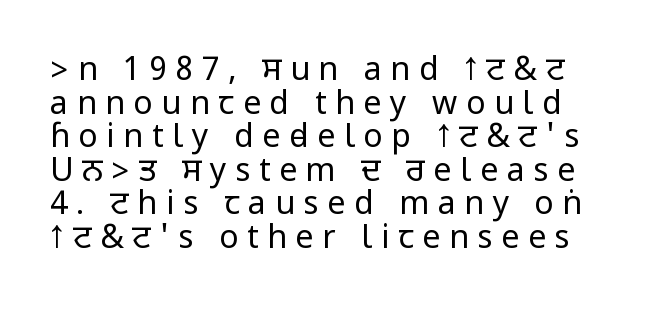
{"serif": "no", "italic": "no", "bold": "no", "weight": "regular", "width": "condensed", "stroke_contrast": "low", "underline": "no", "align": "left", "line_spacing": "tight", "line_spacing_ratio": 1.05, "letter_spacing": "wide", "letter_spacing_em": 0.27, "glyph_px": 32}
